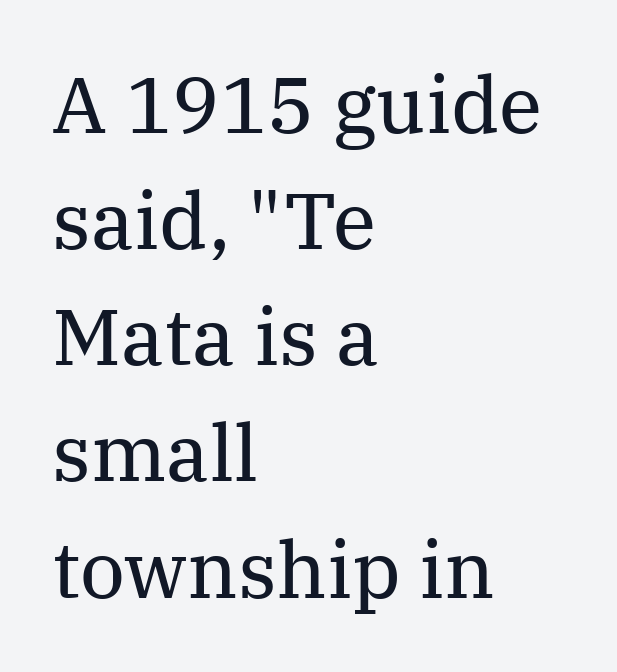
The image shows 79 px regular-weight serif type, upright; set left-aligned, normal line spacing (1.47x), normal letter spacing, not underlined; medium stroke contrast and a medium x-height.
